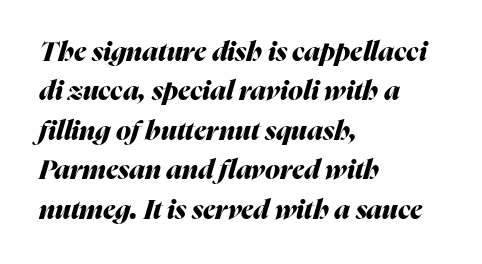
The font is running at its bold setting. Does the copy run flush right? No — it runs flush left. The space directly below the letters is spotless. The letterforms sit shoulder to shoulder at normal distance.
